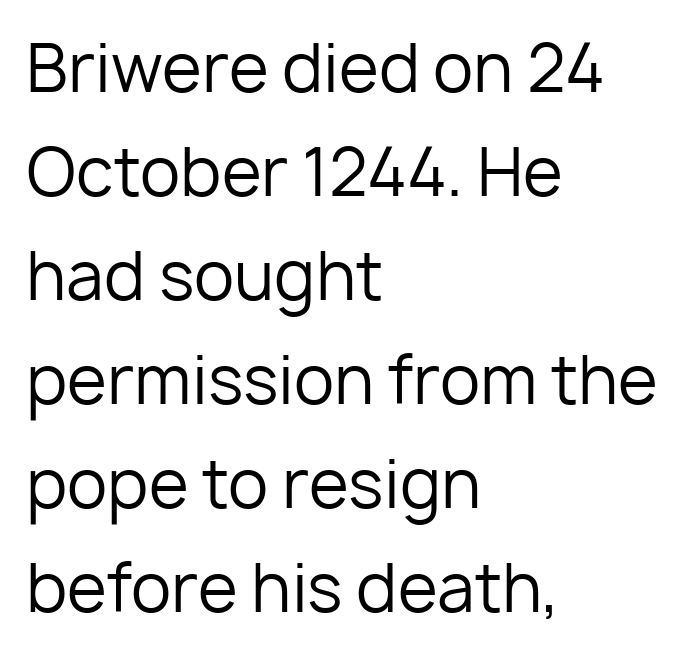
The image shows 65 px regular-weight sans-serif type, upright; set left-aligned, normal line spacing (1.6x), normal letter spacing, not underlined; low stroke contrast and a medium x-height.
